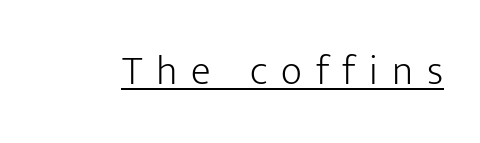
Q: Is the text bold? A: No.
Q: Is the text italic (slanted)? A: No, it is upright.
Q: Is the typeface a serif or a sans-serif typeface? A: Sans-serif.
Q: Is the text underlined? A: Yes.
Q: Is the spacing between letters normal or unusually wide? A: Unusually wide.
Q: Width (condensed, normal, or wide)? A: Normal.
Q: Stroke contrast? A: Low.
Q: x-height? A: Medium.
Q: Monospaced? A: No.
